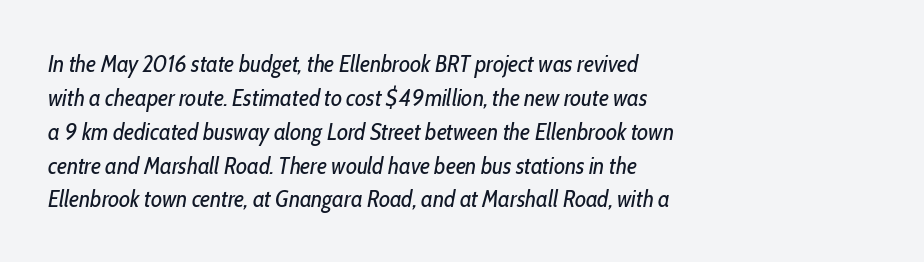
The image shows 24 px text type, italic (leaning right); set left-aligned, normal line spacing (1.41x), normal letter spacing, not underlined.
